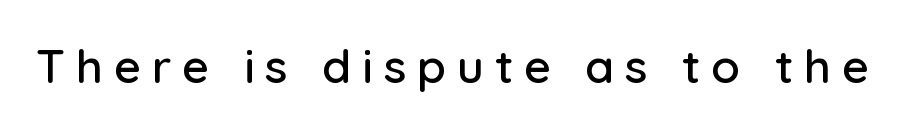
These lines have a slow, spaced-out rhythm from letter to letter. Do the letters lean? They stand straight. These lines are composed in type without serifs. Varying glyph widths throughout — classic text-font behaviour.
